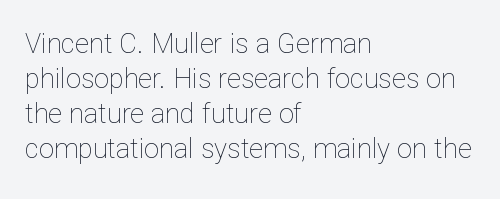
The image shows 27 px text type, upright; set left-aligned, normal line spacing (1.3x), normal letter spacing, not underlined.
